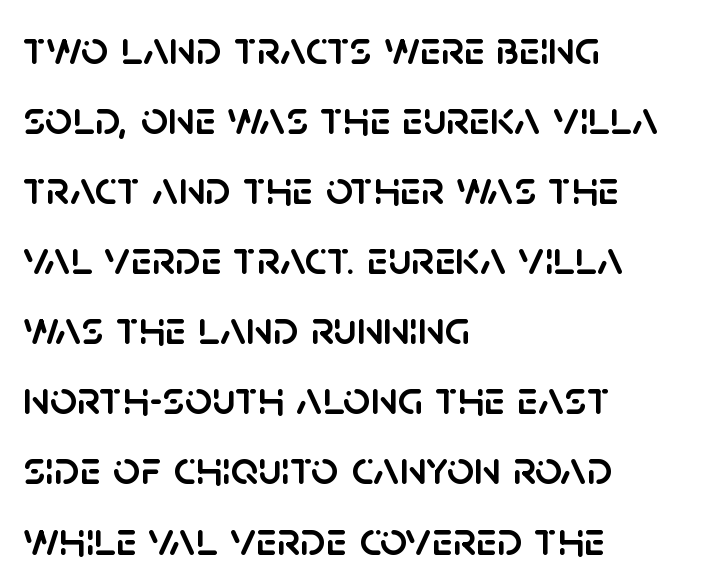
The image shows 48 px sans-serif type, upright; set left-aligned, normal line spacing (1.46x), normal letter spacing, not underlined; low stroke contrast and a large x-height.
